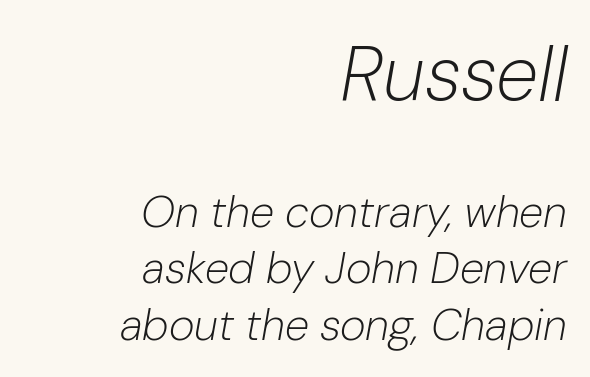
{"italic": "yes", "lean": "right", "slant_degrees": 10, "bold": "no", "weight": "light", "width": "normal", "stroke_contrast": "low", "x_height": "medium", "monospaced": "no", "underline": "no", "align": "right", "line_spacing": "normal", "line_spacing_ratio": 1.28, "letter_spacing": "normal", "letter_spacing_em": 0.0, "larger_block": "first", "size_ratio": 1.75, "glyph_px": 77}
